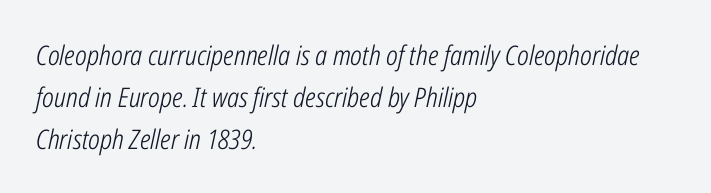
{"italic": "yes", "lean": "right", "slant_degrees": 12, "bold": "no", "underline": "no", "align": "left", "line_spacing": "normal", "line_spacing_ratio": 1.55, "letter_spacing": "normal", "letter_spacing_em": 0.0, "glyph_px": 27}
